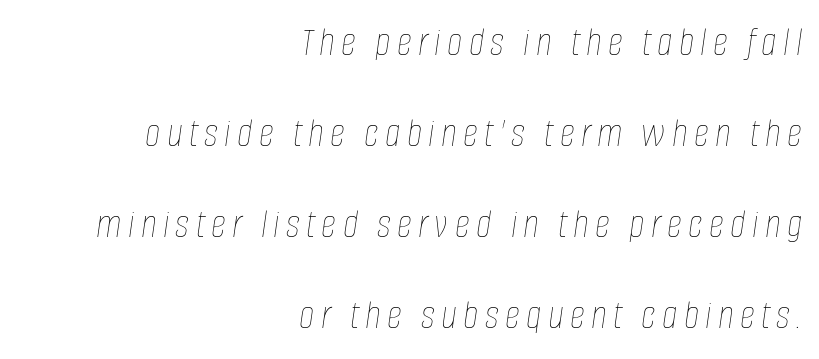
{"italic": "yes", "lean": "right", "slant_degrees": 8, "bold": "no", "weight": "thin", "width": "condensed", "stroke_contrast": "low", "x_height": "large", "monospaced": "no", "underline": "no", "align": "right", "line_spacing": "loose", "line_spacing_ratio": 2.17, "glyph_px": 42}
